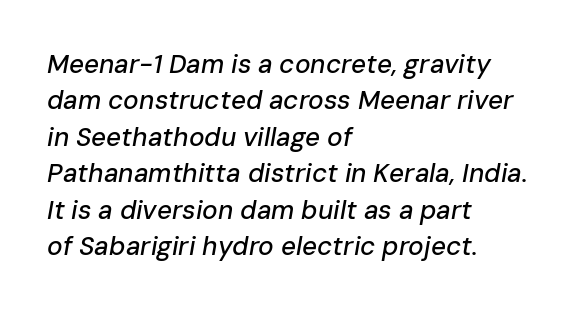
The image shows 26 px text type, italic (leaning right); set left-aligned, normal line spacing (1.4x), normal letter spacing, not underlined.
